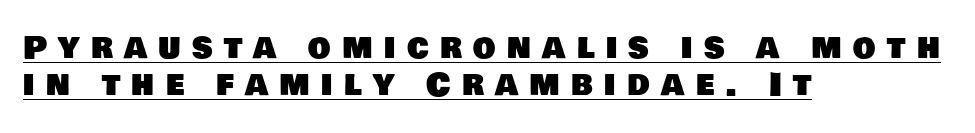
{"serif": "no", "width": "normal", "stroke_contrast": "low", "x_height": "large", "monospaced": "no", "underline": "yes", "align": "left", "line_spacing": "tight", "line_spacing_ratio": 1.15, "letter_spacing": "wide", "letter_spacing_em": 0.35, "glyph_px": 32}
